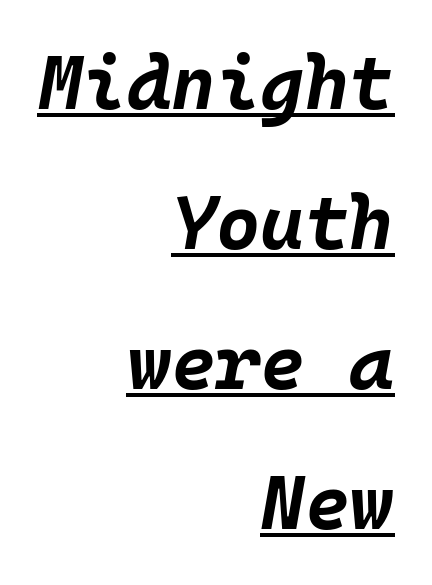
{"italic": "yes", "lean": "right", "slant_degrees": 10, "bold": "yes", "weight": "bold", "width": "normal", "stroke_contrast": "low", "x_height": "large", "monospaced": "yes", "underline": "yes", "align": "right", "line_spacing_ratio": 1.84, "letter_spacing": "normal", "letter_spacing_em": 0.0, "glyph_px": 76}
